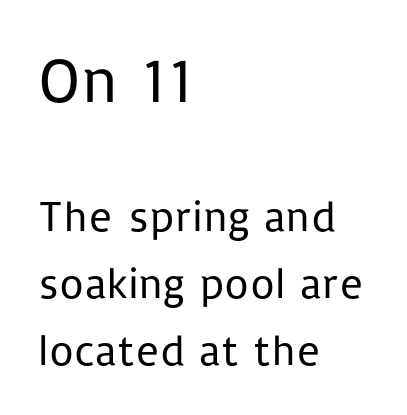
{"serif": "no", "italic": "no", "bold": "no", "weight": "regular", "width": "normal", "stroke_contrast": "low", "x_height": "medium", "monospaced": "no", "underline": "no", "align": "left", "line_spacing": "normal", "line_spacing_ratio": 1.55, "letter_spacing": "normal", "letter_spacing_em": 0.0, "larger_block": "first", "size_ratio": 1.49, "glyph_px": 64}
